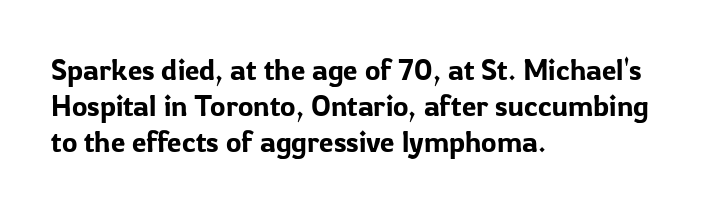
Lines of text with bare space underneath. A typesetter would call this zero additional tracking. Classification — sans serif. Compared with a centered layout, this one pins lines to the left instead. When letters stand straight like this, we call the style roman or upright.
